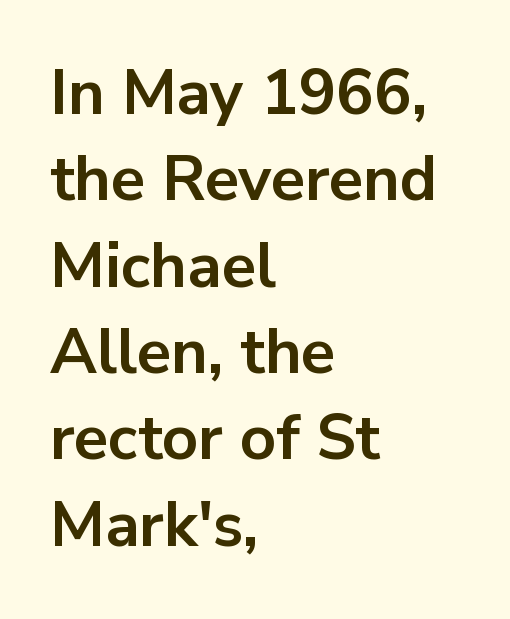
The image shows 63 px bold sans-serif type, upright; set left-aligned, normal line spacing (1.37x), normal letter spacing, not underlined; low stroke contrast and a medium x-height.
